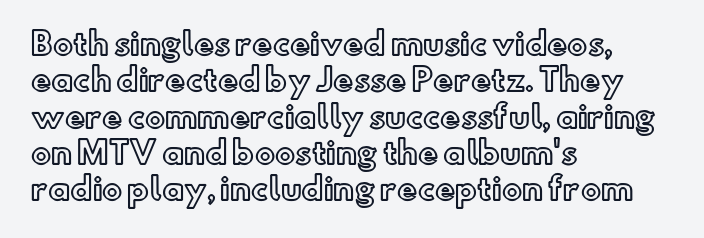
Rendered with straight, roman letterforms. Here the glyphs are tracked normally, forming tight word shapes. Any mark beneath the type? The region is blank. The letters advance in unequal steps, a hallmark of proportional type. Caption: multi-line text, flush left, ragged right.
